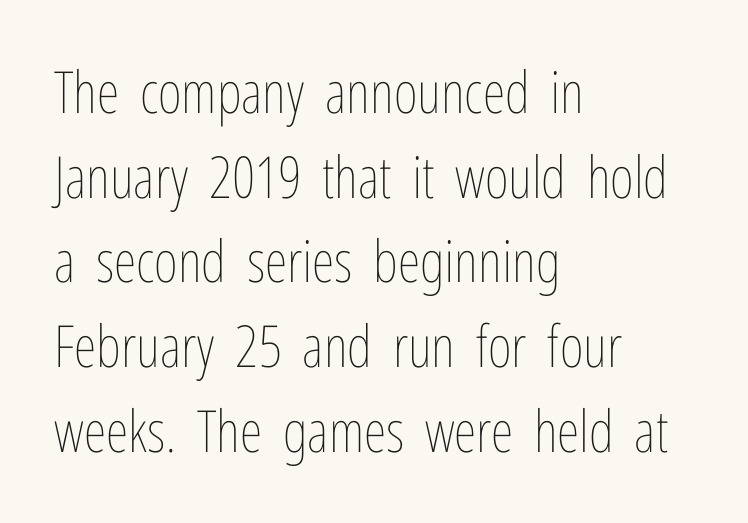
{"italic": "no", "bold": "no", "weight": "thin", "width": "condensed", "stroke_contrast": "low", "x_height": "medium", "monospaced": "no", "underline": "no", "align": "left", "line_spacing": "normal", "line_spacing_ratio": 1.46, "letter_spacing": "normal", "letter_spacing_em": 0.0, "glyph_px": 58}
